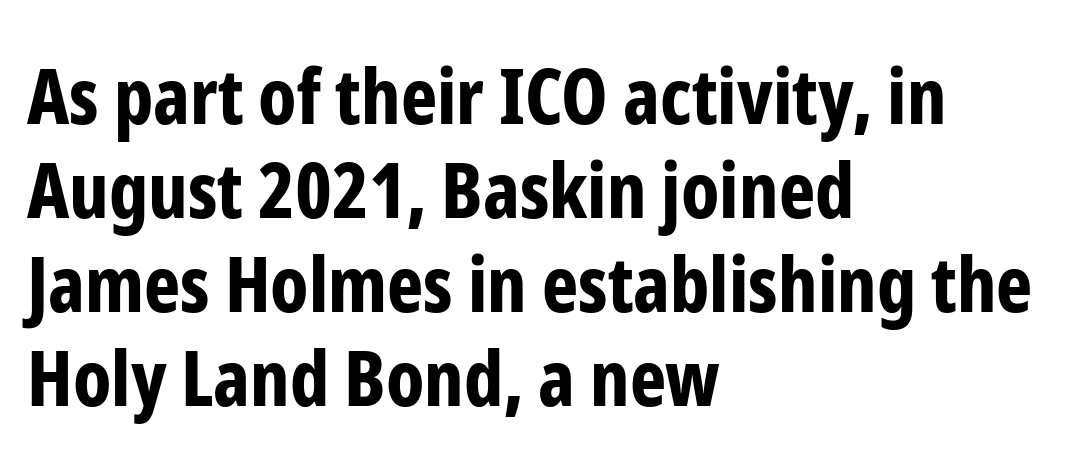
The image shows 77 px bold, condensed sans-serif type, upright; set left-aligned, line spacing 1.22x, normal letter spacing, not underlined; low stroke contrast and a medium x-height.
